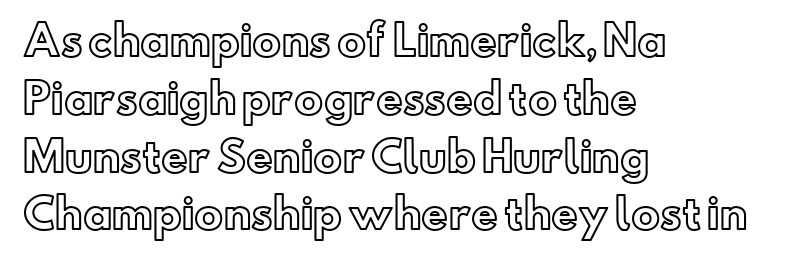
Each new line begins a customary step beneath the previous one. The glyphs are unaccompanied by any horizontal stroke below them. Horizontally, the lines are justified to the leading edge only. Here the glyphs are tracked normally, forming tight word shapes. This sample has the flowing, uneven cadence of proportional lettering. This is roman type, the default non-slanted kind.
